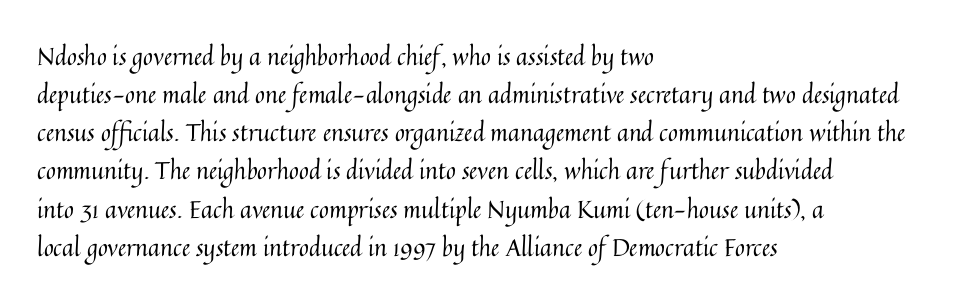
The image shows 24 px text type; set left-aligned, normal line spacing (1.59x), normal letter spacing, not underlined.
